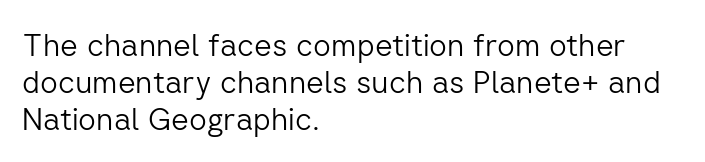
{"serif": "no", "italic": "no", "bold": "no", "weight": "light", "width": "normal", "stroke_contrast": "low", "x_height": "medium", "monospaced": "no", "underline": "no", "align": "left", "line_spacing_ratio": 1.2, "letter_spacing": "normal", "letter_spacing_em": 0.0, "glyph_px": 31}
